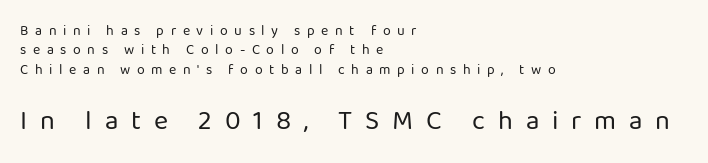
Q: Is the text bold? A: No.
Q: Is the text italic (slanted)? A: No, it is upright.
Q: Is the text underlined? A: No.
Q: How is the paragraph aligned? A: Left-aligned.
Q: Is the spacing between letters normal or unusually wide? A: Unusually wide.
Q: Is the spacing between lines tight, normal or loose? A: Normal.
Q: Which block of text is set in a larger size, the first (top) or the second (bottom)? A: The second (bottom) one.
